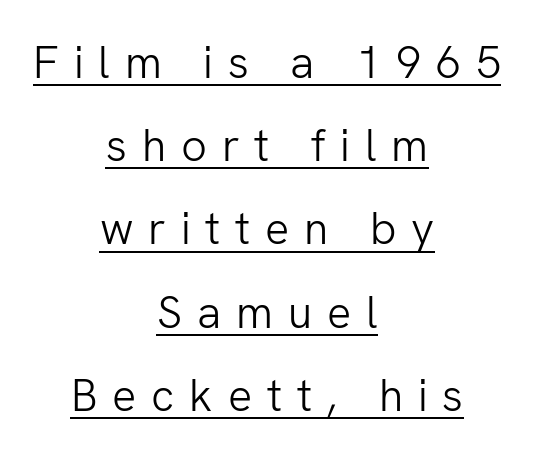
{"serif": "no", "italic": "no", "bold": "no", "weight": "light", "width": "normal", "stroke_contrast": "low", "x_height": "medium", "monospaced": "no", "underline": "yes", "align": "center", "line_spacing_ratio": 1.85, "letter_spacing": "wide", "letter_spacing_em": 0.33, "glyph_px": 45}
